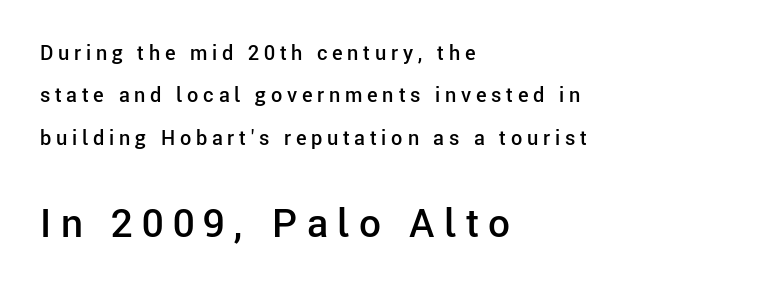
Q: Is the text bold? A: Semi-bold.
Q: Is the text italic (slanted)? A: No, it is upright.
Q: Is the typeface a serif or a sans-serif typeface? A: Sans-serif.
Q: Is the text underlined? A: No.
Q: How is the paragraph aligned? A: Left-aligned.
Q: Is the spacing between letters normal or unusually wide? A: Unusually wide.
Q: Is the spacing between lines tight, normal or loose? A: Loose.
Q: Which block of text is set in a larger size, the first (top) or the second (bottom)? A: The second (bottom) one.
Q: Width (condensed, normal, or wide)? A: Normal.
Q: Stroke contrast? A: Low.
Q: x-height? A: Medium.
Q: Monospaced? A: No.
